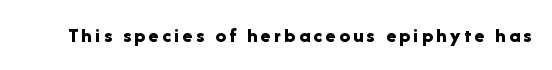
The image shows 21 px bold type, upright; set not underlined.
